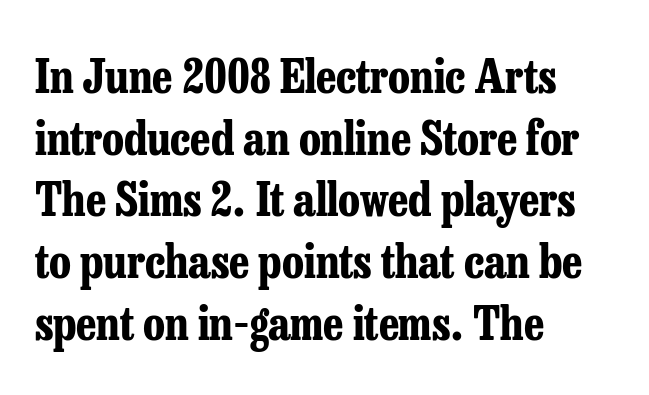
These lines are rendered in a variable-pitch font. A roman cut, with each character standing at attention. The line texture is even and compact thanks to regular tracking. The type family on display is of the serif kind. One glance says typical: line gaps are just what's usual. Each glyph is drawn with heavy, bold strokes.
